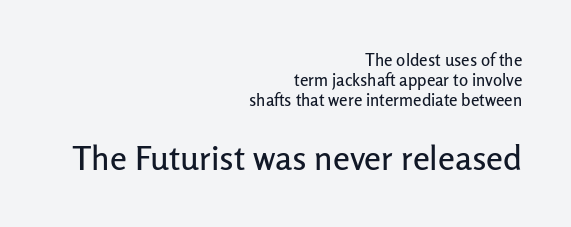
Q: Is the text italic (slanted)? A: No, it is upright.
Q: Is the typeface a serif or a sans-serif typeface? A: Sans-serif.
Q: Is the text underlined? A: No.
Q: How is the paragraph aligned? A: Right-aligned.
Q: Is the spacing between letters normal or unusually wide? A: Normal.
Q: Which block of text is set in a larger size, the first (top) or the second (bottom)? A: The second (bottom) one.
Q: Width (condensed, normal, or wide)? A: Normal.
Q: Stroke contrast? A: Low.
Q: x-height? A: Medium.
Q: Monospaced? A: No.
